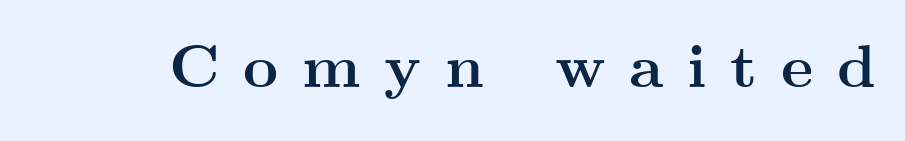
The lettering stays uniformly vertical, giving the passage a roman look. The face used here is rendered with a markedly widened letterfit. Here the designer chose a conventional face with non-uniform glyph widths. Anything drawn beneath the words? Only blank space. Note: serifs present on the glyphs. Each glyph is drawn with heavy, bold strokes.
